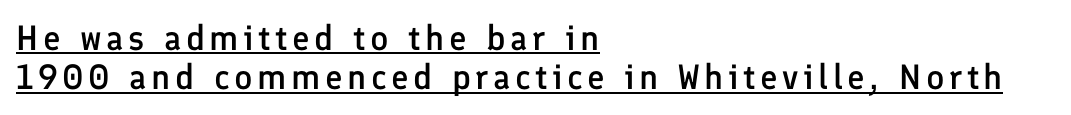
{"serif": "no", "italic": "no", "bold": "semi", "weight": "semibold", "width": "normal", "stroke_contrast": "low", "x_height": "medium", "monospaced": "no", "underline": "yes", "align": "left", "line_spacing": "tight", "line_spacing_ratio": 1.12, "glyph_px": 35}
